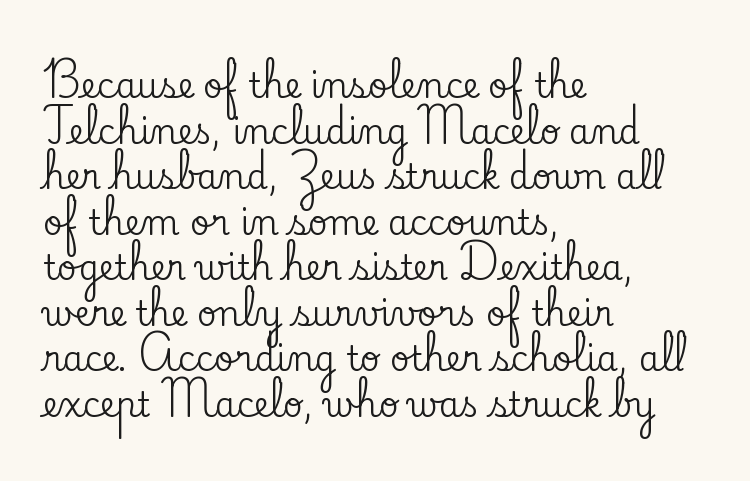
The image shows 34 px serif type, upright; set left-aligned, normal line spacing (1.34x), normal letter spacing, not underlined; low stroke contrast and a small x-height.
